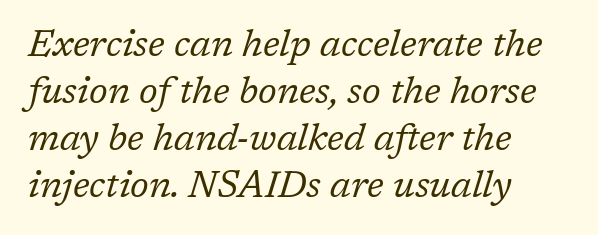
The axis of the letterforms is tilted away from vertical. Type style note: has serifs. The string is rendered with underlining switched off. Line spacing here is normal. The gaps between neighbouring characters are ordinary and unremarkable.
